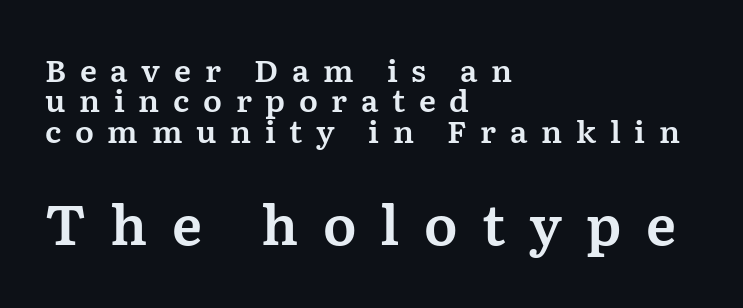
Which chunk is bigger? The second one — the bottom block dwarfs the top. Cramped leading. Do the letters lean? They stand straight. Is this a sans? No — the strokes have serifs. The setting favours the left margin, as ordinary paragraphs usually do. The type is letterspaced generously, with wide tracking.
